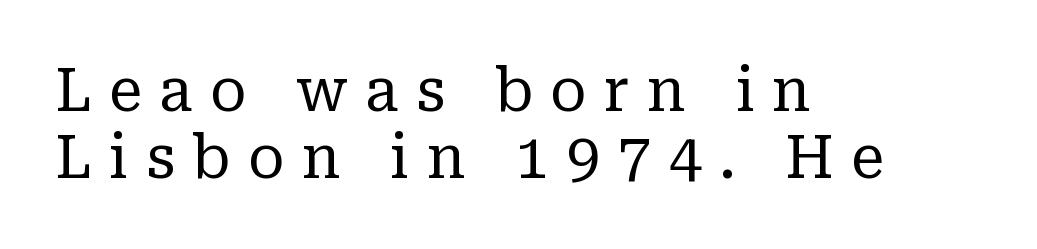
Q: Is the text bold? A: No.
Q: Is the text italic (slanted)? A: No, it is upright.
Q: Is the typeface a serif or a sans-serif typeface? A: Serif.
Q: Is the text underlined? A: No.
Q: How is the paragraph aligned? A: Left-aligned.
Q: Is the spacing between letters normal or unusually wide? A: Unusually wide.
Q: Is the spacing between lines tight, normal or loose? A: Tight.
Q: Width (condensed, normal, or wide)? A: Normal.
Q: Stroke contrast? A: Low.
Q: x-height? A: Medium.
Q: Monospaced? A: No.
